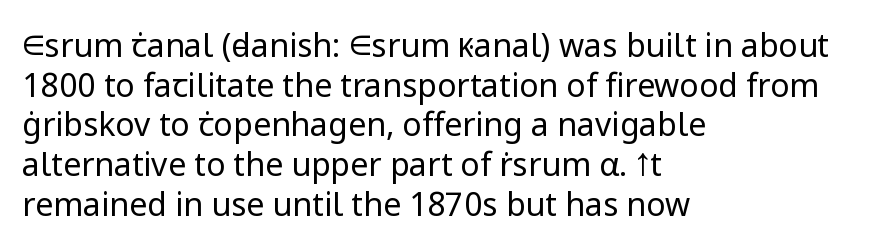
The image shows 32 px regular-weight sans-serif type, upright; set left-aligned, line spacing 1.24x, normal letter spacing, not underlined; low stroke contrast and a medium x-height.
